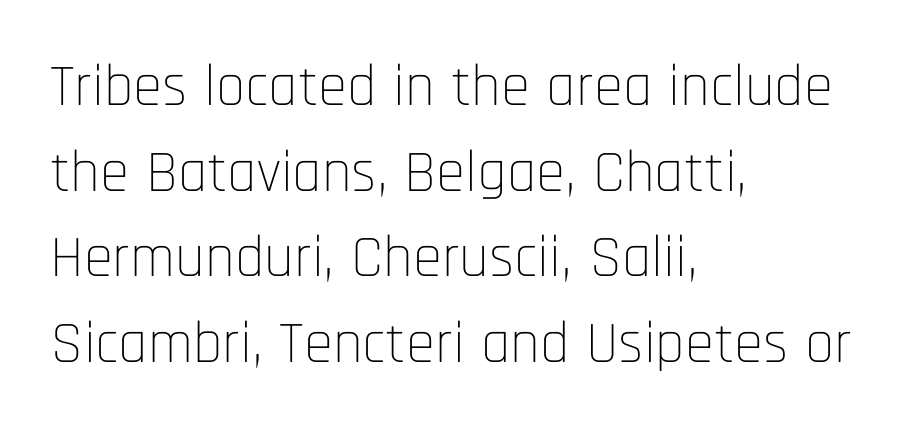
The image shows 59 px thin, condensed sans-serif type, upright; set left-aligned, normal line spacing (1.45x), normal letter spacing, not underlined; low stroke contrast and a large x-height.
